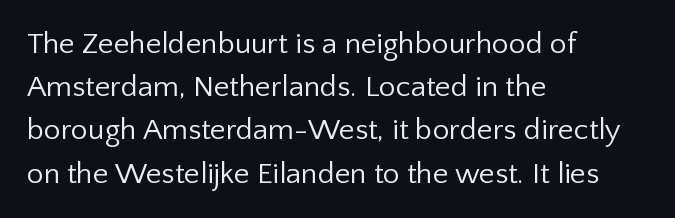
The image shows 30 px regular-weight sans-serif type, upright; set left-aligned, normal line spacing (1.44x), normal letter spacing, not underlined; low stroke contrast and a medium x-height.
